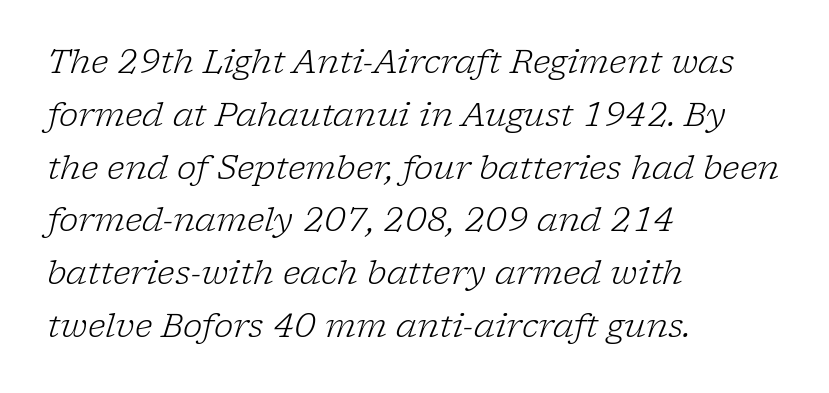
{"serif": "yes", "italic": "yes", "lean": "right", "slant_degrees": 17, "bold": "no", "weight": "light", "width": "normal", "stroke_contrast": "low", "x_height": "medium", "monospaced": "no", "underline": "no", "align": "left", "line_spacing": "normal", "line_spacing_ratio": 1.6, "letter_spacing": "normal", "letter_spacing_em": 0.0, "glyph_px": 33}
